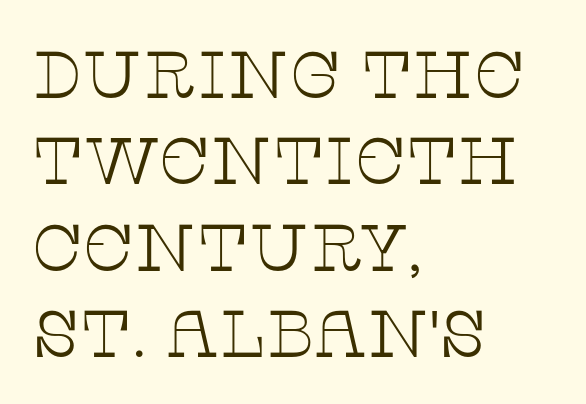
Q: Is the text bold? A: No.
Q: Is the text italic (slanted)? A: No, it is upright.
Q: Is the typeface a serif or a sans-serif typeface? A: Serif.
Q: Is the text underlined? A: No.
Q: How is the paragraph aligned? A: Left-aligned.
Q: Is the spacing between letters normal or unusually wide? A: Normal.
Q: Is the spacing between lines tight, normal or loose? A: Normal.
Q: Width (condensed, normal, or wide)? A: Wide.
Q: Stroke contrast? A: Low.
Q: x-height? A: Large.
Q: Monospaced? A: No.
